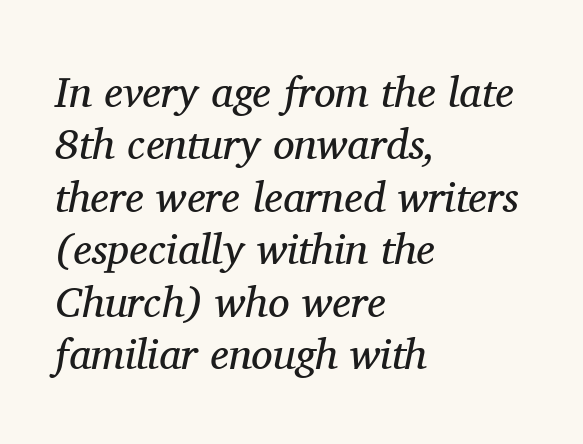
Q: Is the text bold? A: No.
Q: Is the text italic (slanted)? A: Yes, it leans right by about 11 degrees.
Q: Is the typeface a serif or a sans-serif typeface? A: Serif.
Q: Is the text underlined? A: No.
Q: How is the paragraph aligned? A: Left-aligned.
Q: Is the spacing between letters normal or unusually wide? A: Normal.
Q: Width (condensed, normal, or wide)? A: Normal.
Q: Stroke contrast? A: Medium.
Q: x-height? A: Medium.
Q: Monospaced? A: No.
